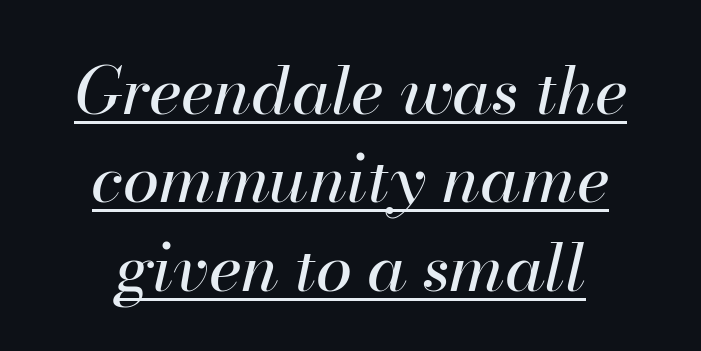
The image shows 66 px regular-weight type, italic (leaning right); set centered, normal line spacing (1.34x), normal letter spacing, underlined; high stroke contrast and a small x-height.
